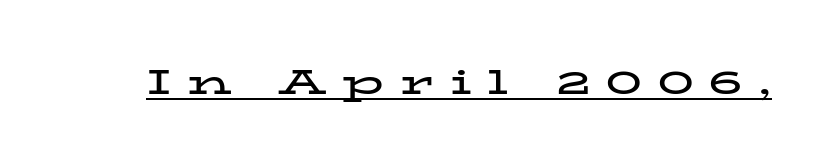
The characters look thick and weighty, a clear bold. This sample has the flowing, uneven cadence of proportional lettering. Classification — serif. These characters rest on top of a visible drawn line. The tracking jumps out immediately: characters are airy and widely separated. Italic? Not at all — the glyphs are vertical.
